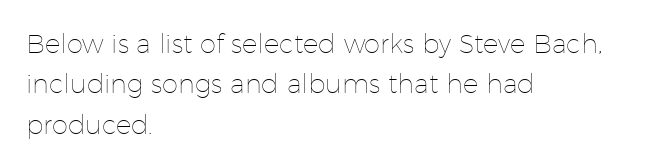
{"italic": "no", "bold": "no", "underline": "no", "align": "left", "line_spacing": "normal", "line_spacing_ratio": 1.55, "letter_spacing": "normal", "letter_spacing_em": 0.0, "glyph_px": 26}
